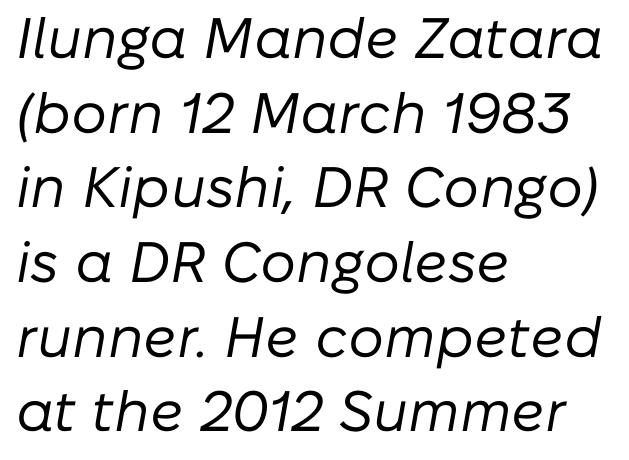
Q: Is the text bold? A: No.
Q: Is the text italic (slanted)? A: Yes, it leans right by about 10 degrees.
Q: Is the text underlined? A: No.
Q: How is the paragraph aligned? A: Left-aligned.
Q: Is the spacing between letters normal or unusually wide? A: Normal.
Q: Is the spacing between lines tight, normal or loose? A: Normal.
Q: Width (condensed, normal, or wide)? A: Normal.
Q: Stroke contrast? A: Low.
Q: x-height? A: Medium.
Q: Monospaced? A: No.
